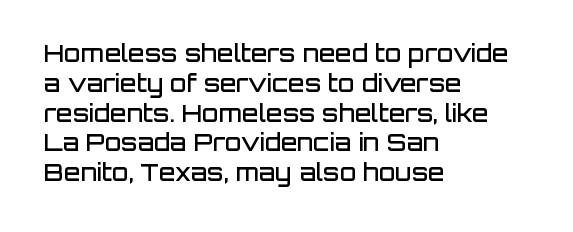
The image shows 24 px text type, upright; set left-aligned, line spacing 1.24x, normal letter spacing, not underlined.
